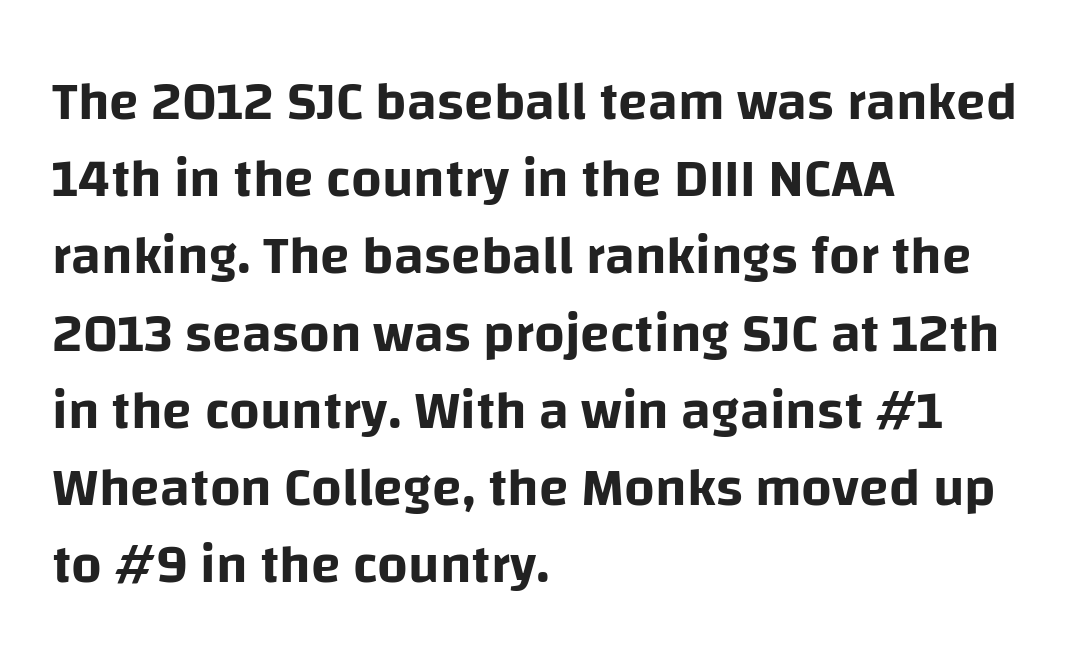
Q: Is the text italic (slanted)? A: No, it is upright.
Q: Is the typeface a serif or a sans-serif typeface? A: Sans-serif.
Q: Is the text underlined? A: No.
Q: How is the paragraph aligned? A: Left-aligned.
Q: Is the spacing between letters normal or unusually wide? A: Normal.
Q: Is the spacing between lines tight, normal or loose? A: Normal.
Q: Width (condensed, normal, or wide)? A: Normal.
Q: Stroke contrast? A: Low.
Q: x-height? A: Large.
Q: Monospaced? A: No.
